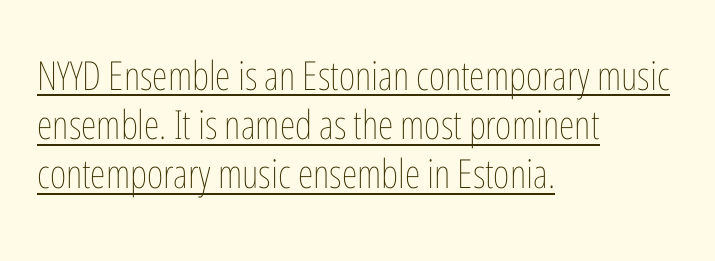
Q: Is the text bold? A: No.
Q: Is the text italic (slanted)? A: No, it is upright.
Q: Is the text underlined? A: Yes.
Q: How is the paragraph aligned? A: Left-aligned.
Q: Is the spacing between letters normal or unusually wide? A: Normal.
Q: Width (condensed, normal, or wide)? A: Condensed.
Q: Stroke contrast? A: Low.
Q: x-height? A: Medium.
Q: Monospaced? A: No.
